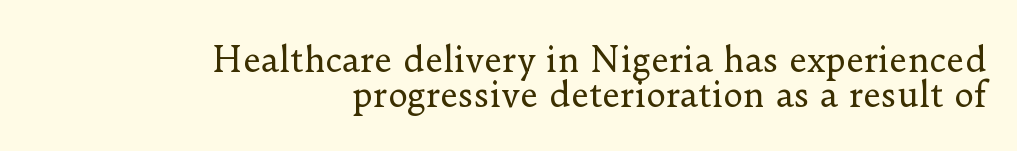
Q: Is the text bold? A: No.
Q: Is the text italic (slanted)? A: No, it is upright.
Q: Is the typeface a serif or a sans-serif typeface? A: Serif.
Q: Is the text underlined? A: No.
Q: How is the paragraph aligned? A: Right-aligned.
Q: Is the spacing between letters normal or unusually wide? A: Normal.
Q: Is the spacing between lines tight, normal or loose? A: Tight.
Q: Width (condensed, normal, or wide)? A: Normal.
Q: Stroke contrast? A: Low.
Q: x-height? A: Small.
Q: Monospaced? A: No.
